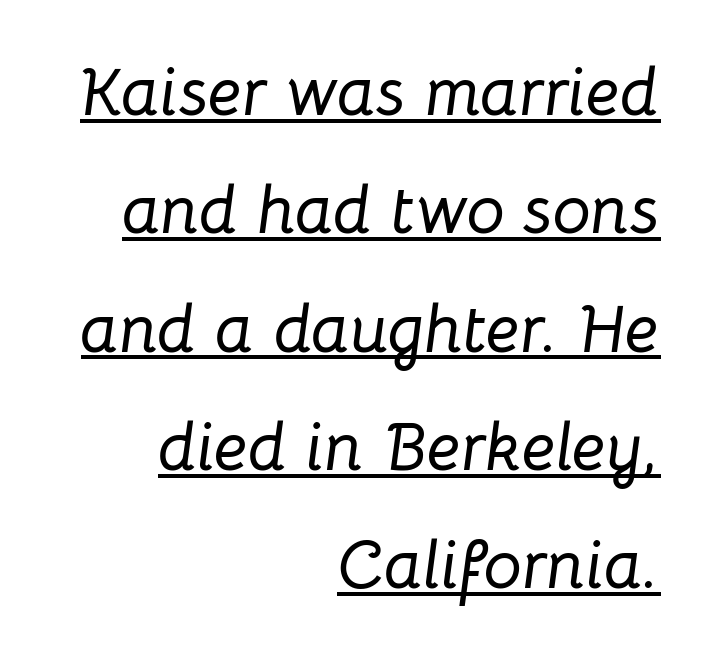
The image shows 68 px text type, italic (leaning right); set right-aligned, line spacing 1.74x, normal letter spacing, underlined; low stroke contrast and a medium x-height.
